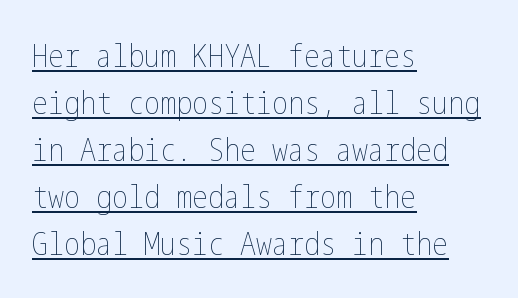
Q: Is the text bold? A: No.
Q: Is the text italic (slanted)? A: No, it is upright.
Q: Is the text underlined? A: Yes.
Q: How is the paragraph aligned? A: Left-aligned.
Q: Is the spacing between letters normal or unusually wide? A: Normal.
Q: Is the spacing between lines tight, normal or loose? A: Normal.
Q: Width (condensed, normal, or wide)? A: Condensed.
Q: Stroke contrast? A: Low.
Q: x-height? A: Medium.
